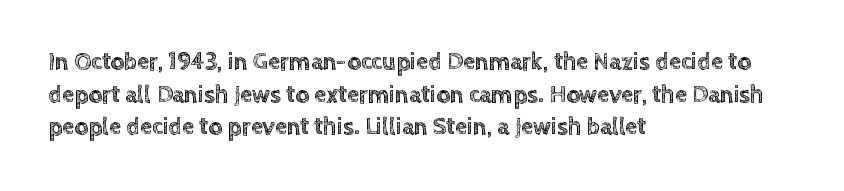
The vertical gap from one line to the next is medium. The rendering keeps characters at their native spacing. The axis of the letterforms is exactly vertical. Bare-footed words on every line. In CSS terms this would be text-align: left.
